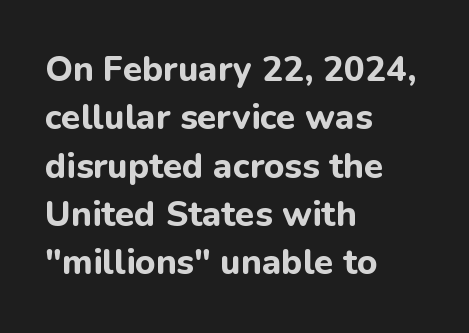
{"serif": "no", "italic": "no", "bold": "yes", "weight": "bold", "width": "normal", "stroke_contrast": "low", "x_height": "medium", "monospaced": "no", "underline": "no", "align": "left", "line_spacing": "normal", "line_spacing_ratio": 1.38, "letter_spacing": "normal", "letter_spacing_em": 0.0, "glyph_px": 35}
